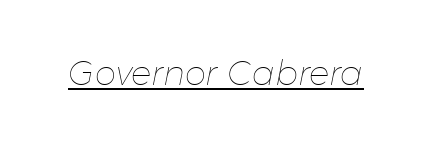
The image shows 34 px thin type, italic (leaning right); set normal letter spacing, underlined; low stroke contrast and a medium x-height.
